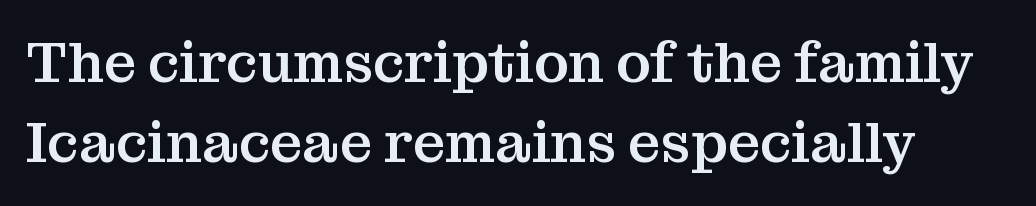
The image shows 57 px serif type, upright; set normal line spacing (1.4x), normal letter spacing, not underlined; medium stroke contrast and a medium x-height.
